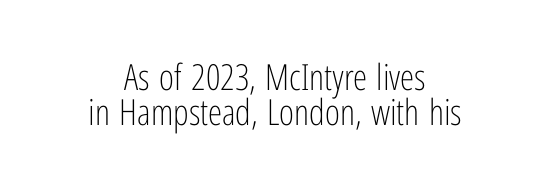
Type without underlining. Horizontal alignment here is central, giving a formal, balanced look. Leading: reduced. The font family rendered here belongs to the sans-serif group. Unlike italic type, these characters show no tilt at all.
